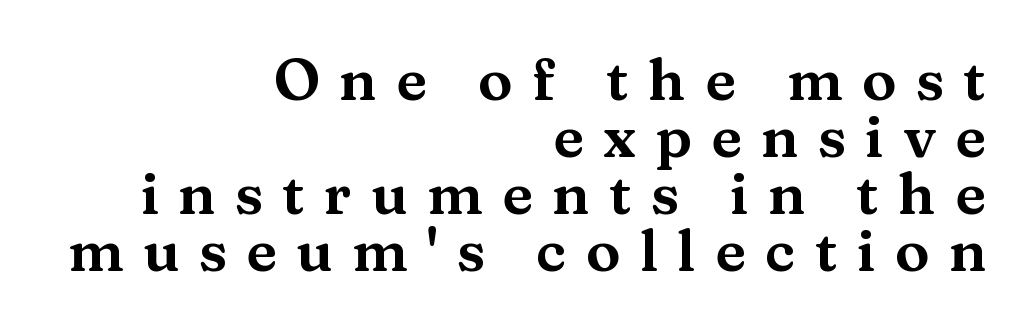
Q: Is the text italic (slanted)? A: No, it is upright.
Q: Is the typeface a serif or a sans-serif typeface? A: Serif.
Q: Is the text underlined? A: No.
Q: How is the paragraph aligned? A: Right-aligned.
Q: Is the spacing between letters normal or unusually wide? A: Unusually wide.
Q: Is the spacing between lines tight, normal or loose? A: Tight.
Q: Width (condensed, normal, or wide)? A: Wide.
Q: Stroke contrast? A: Medium.
Q: x-height? A: Medium.
Q: Monospaced? A: No.
